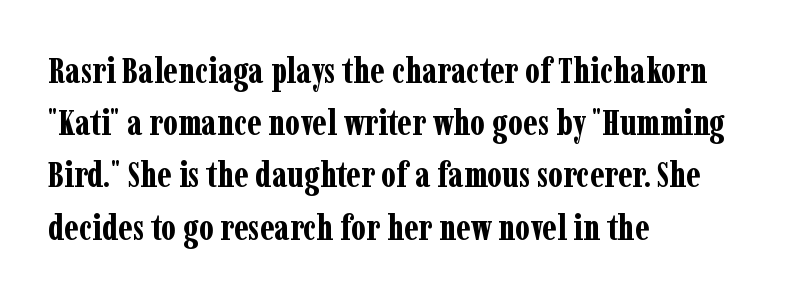
{"serif": "yes", "italic": "no", "bold": "yes", "weight": "bold", "width": "condensed", "stroke_contrast": "low", "x_height": "medium", "monospaced": "no", "underline": "no", "align": "left", "line_spacing": "normal", "line_spacing_ratio": 1.45, "letter_spacing": "normal", "letter_spacing_em": 0.0, "glyph_px": 36}
